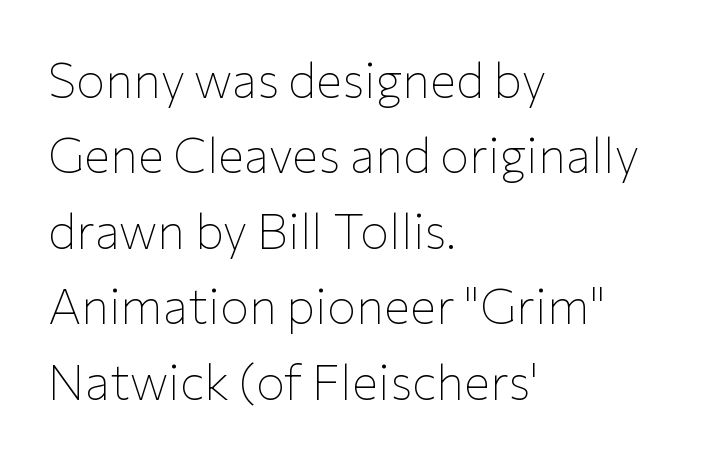
The image shows 49 px thin sans-serif type, upright; set left-aligned, normal line spacing (1.54x), normal letter spacing, not underlined; low stroke contrast and a medium x-height.
